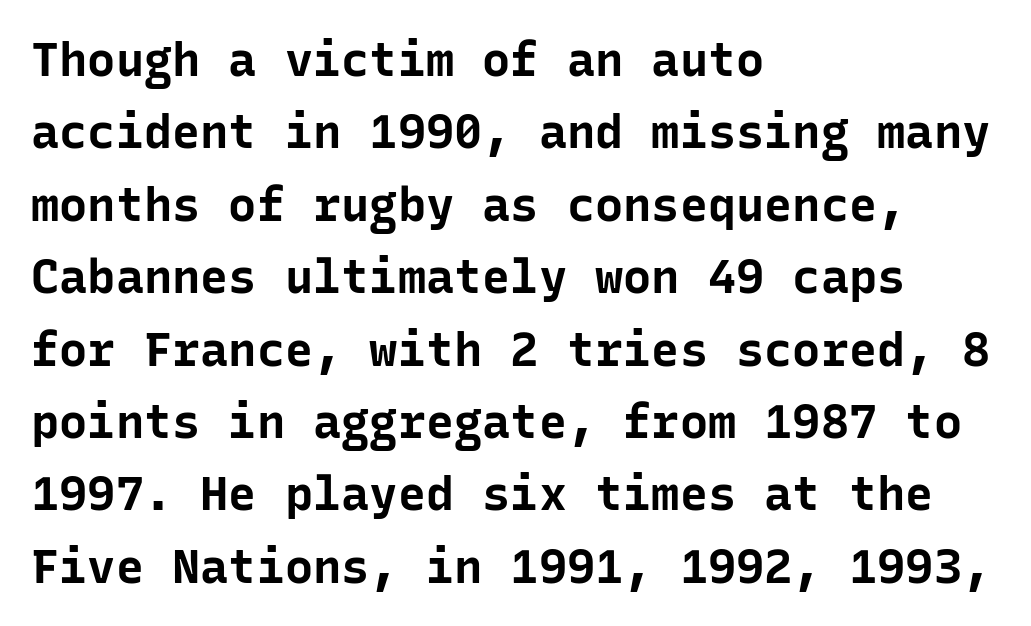
{"serif": "no", "italic": "no", "bold": "yes", "weight": "bold", "width": "normal", "stroke_contrast": "low", "x_height": "medium", "monospaced": "yes", "underline": "no", "align": "left", "line_spacing": "normal", "line_spacing_ratio": 1.54, "letter_spacing": "normal", "letter_spacing_em": 0.0, "glyph_px": 47}
